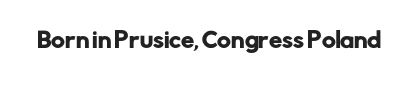
Every character sits straight up, as roman type does. The string is rendered with underlining switched off. Students, note that the glyphs here touch the page at normal intervals.
